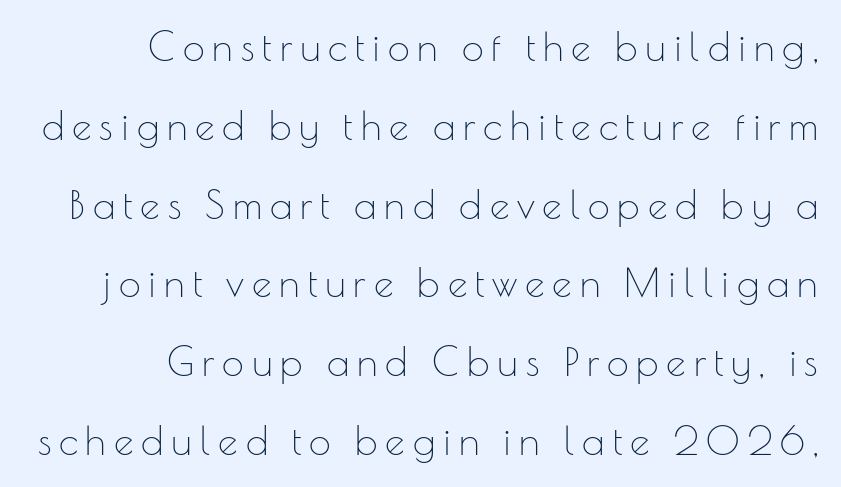
{"serif": "no", "italic": "no", "bold": "no", "weight": "thin", "width": "normal", "stroke_contrast": "low", "x_height": "small", "monospaced": "no", "underline": "no", "align": "right", "line_spacing": "loose", "line_spacing_ratio": 2.02, "letter_spacing": "wide", "letter_spacing_em": 0.2, "glyph_px": 39}
